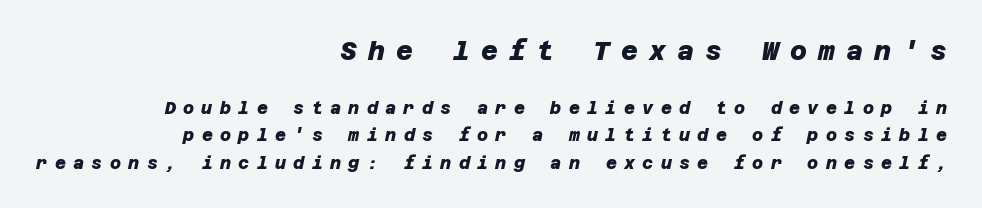
The image shows 26 px bold type; set right-aligned, normal line spacing (1.62x), unusually wide letter spacing (+0.43 em), not underlined; the first (top) block is 1.53x larger.
